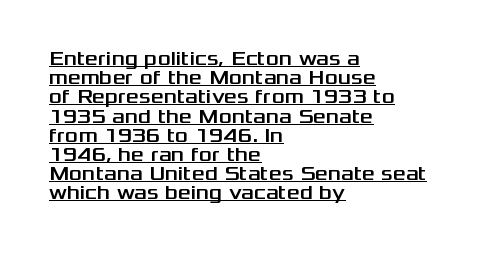
Q: Is the text italic (slanted)? A: No, it is upright.
Q: Is the text underlined? A: Yes.
Q: How is the paragraph aligned? A: Left-aligned.
Q: Is the spacing between letters normal or unusually wide? A: Normal.
Q: Is the spacing between lines tight, normal or loose? A: Tight.
